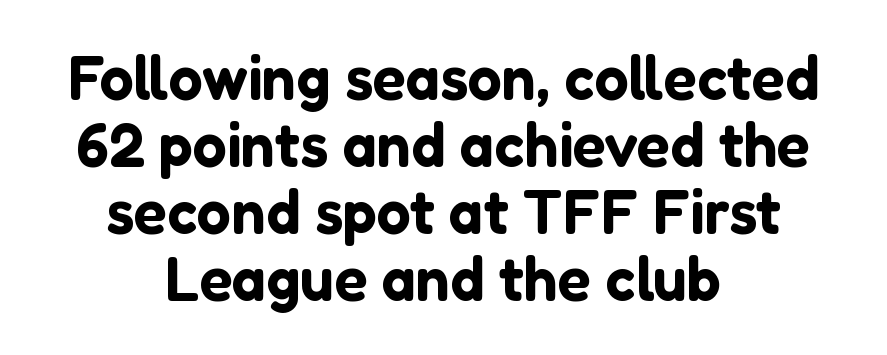
Q: Is the text italic (slanted)? A: No, it is upright.
Q: Is the typeface a serif or a sans-serif typeface? A: Sans-serif.
Q: Is the text underlined? A: No.
Q: How is the paragraph aligned? A: Centered.
Q: Is the spacing between letters normal or unusually wide? A: Normal.
Q: Is the spacing between lines tight, normal or loose? A: Tight.
Q: Width (condensed, normal, or wide)? A: Normal.
Q: Stroke contrast? A: Low.
Q: x-height? A: Medium.
Q: Monospaced? A: No.
